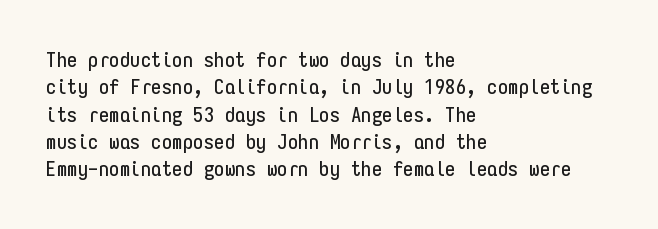
The image shows 21 px text type, upright; set left-aligned, normal line spacing (1.3x), normal letter spacing, not underlined.
